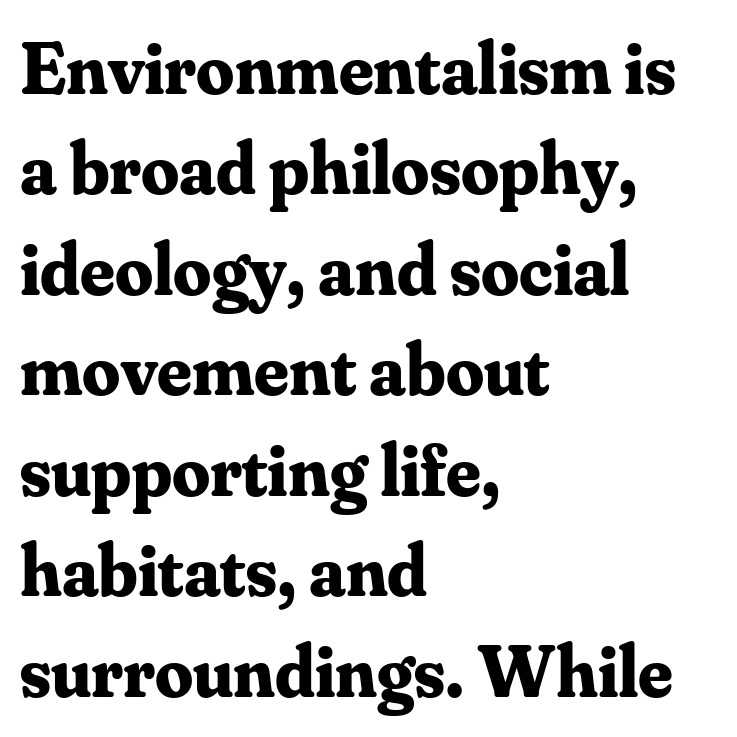
How would I describe the line gaps? Plain and ordinary. Teacher's note: observe the even left margin — that is flush-left alignment. A bare baseline throughout the passage. The designer went with a serif here, giving each stem small feet.
